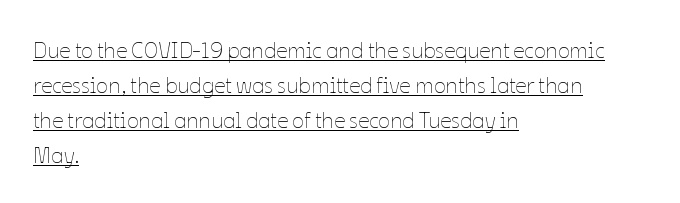
The image shows 22 px text type, upright; set left-aligned, normal line spacing (1.59x), normal letter spacing, underlined.
